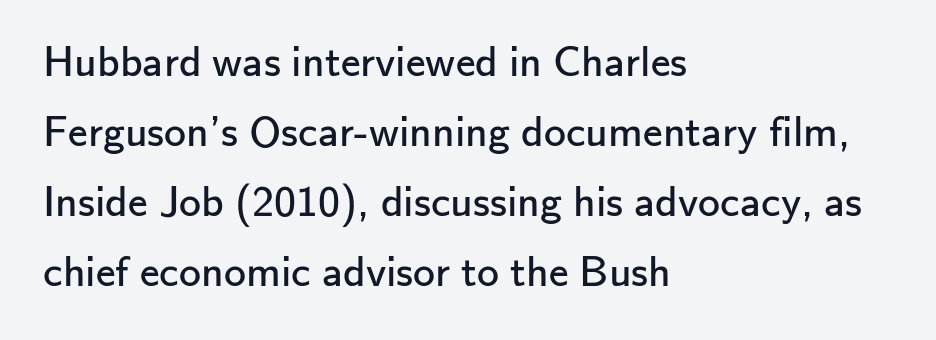
{"serif": "no", "italic": "no", "bold": "no", "weight": "regular", "width": "normal", "stroke_contrast": "low", "x_height": "small", "monospaced": "no", "underline": "no", "align": "left", "line_spacing": "normal", "line_spacing_ratio": 1.59, "letter_spacing": "normal", "letter_spacing_em": 0.0, "glyph_px": 44}
